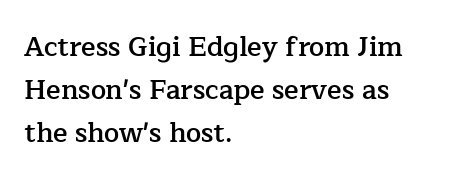
Decoration check: the copy has no underline. A classic flush-left, rag-right setting is used for this passage. Notice how descenders clear the ascenders below comfortably — that's standard leading. Tracking value appears to be zero — textbook default spacing.
